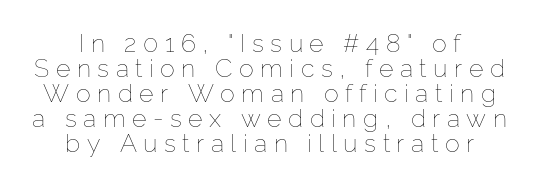
The image shows 25 px text type, upright; set centered, tight line spacing (1.0x), unusually wide letter spacing (+0.26 em), not underlined.
